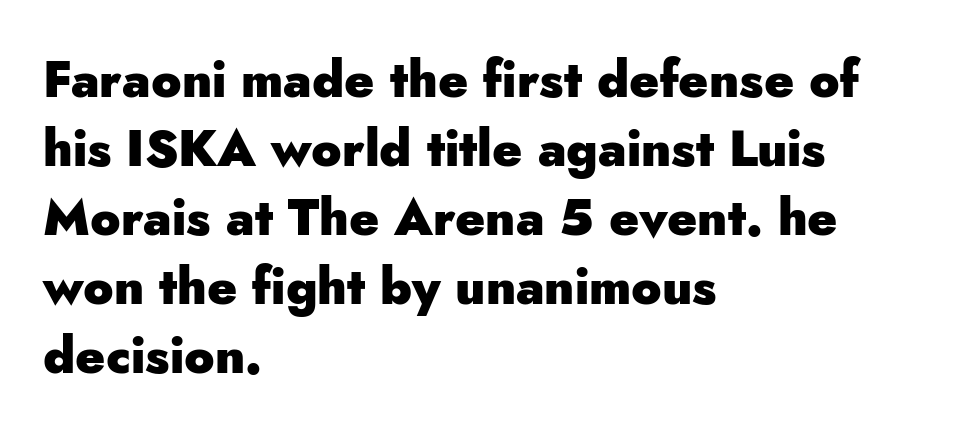
Between one letter and the next there's only the usual sliver of space. Compared with typical paragraphs, the rows here are spaced about the same. Vertical strokes here are truly vertical. The glyphs are unaccompanied by any horizontal stroke below them. Varying glyph widths throughout — classic text-font behaviour.
